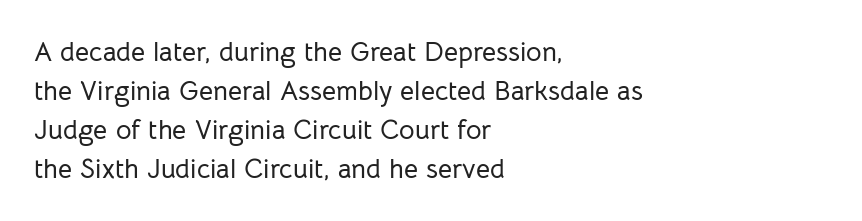
The image shows 27 px text type, upright; set left-aligned, normal line spacing (1.45x), normal letter spacing, not underlined.
